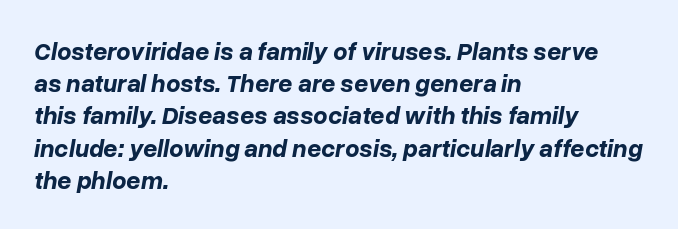
The image shows 25 px bold type, italic (leaning right); set left-aligned, normal line spacing (1.29x), normal letter spacing, not underlined.
